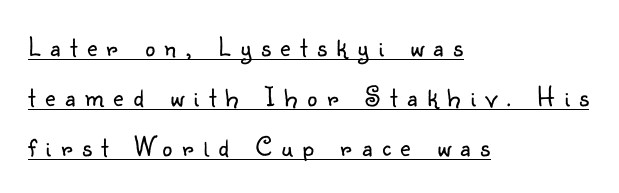
A typesetter would call this proportional, since set widths differ per character. A rule runs beneath these lines of type. On a weight scale, this lands at 450 or below. Leftover space on each line is placed entirely after the last word. Every stem runs plumb, perpendicular to the baseline. What stands out about the letter spacing? Its width — letters are far apart.
